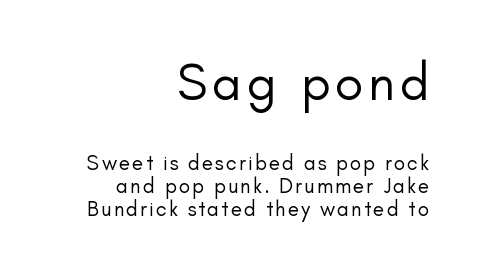
Each letter keeps its own natural width here, so spacing adapts to shape. Students, observe: this is what under-led, compact text looks like. Line endings align vertically; line beginnings do not. Italic? Not at all — the glyphs are vertical. Glance below the letters and you will spot only blank space. The font is comparable to plain body text, perhaps lighter.
